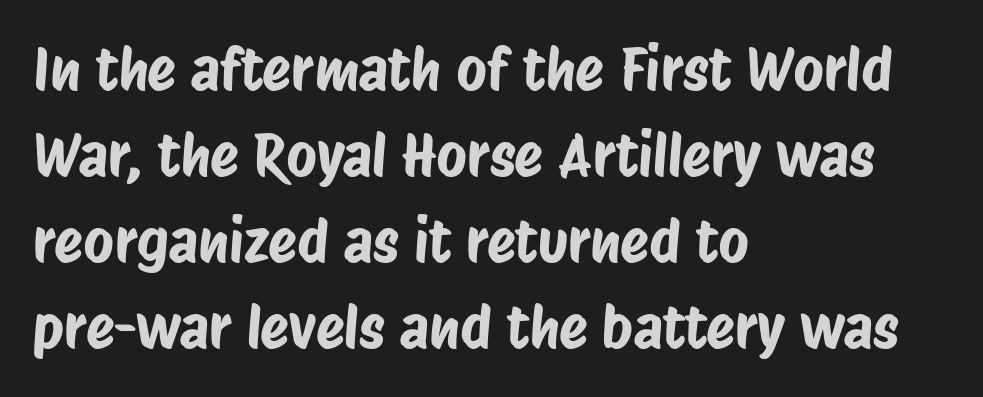
Bare-footed words on every line. Which margin do the lines hug? The left one — the right edge is uneven. Note the varied advance widths — an 'i' is clearly narrower than an 'm'. Look at the bottom of the vertical strokes: they stop flat, with no serifs. Normally led — the rows are evenly, conventionally spaced. The rendering keeps characters at their native spacing.
